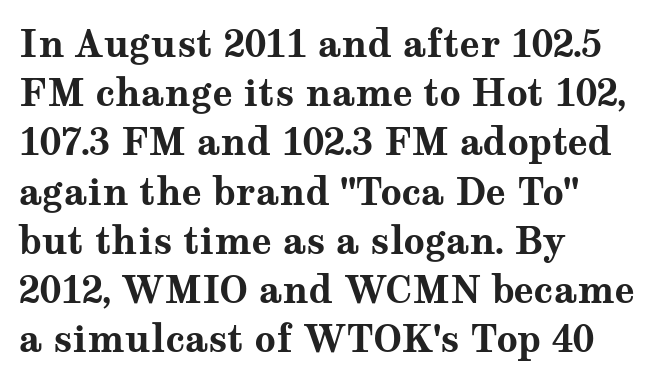
{"serif": "yes", "italic": "no", "bold": "yes", "weight": "bold", "width": "wide", "stroke_contrast": "medium", "x_height": "medium", "monospaced": "no", "underline": "no", "align": "left", "line_spacing": "normal", "line_spacing_ratio": 1.33, "letter_spacing": "normal", "letter_spacing_em": 0.0, "glyph_px": 37}
